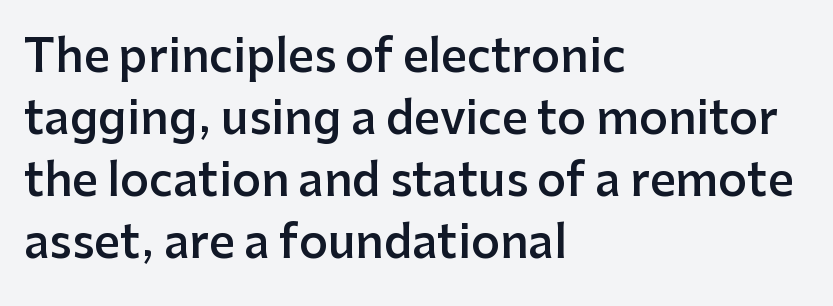
The space between consecutive lines is moderate. The rendering shows plain stroke endings on the letterforms — a sans-serif design. Character widths vary here, with narrow letters taking less room than wide ones. A semibold gives these letters moderate extra thickness, short of bold.
